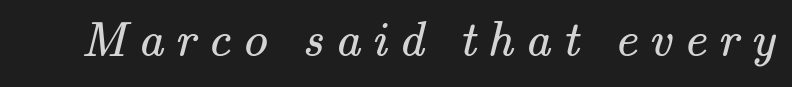
Q: Is the text bold? A: No.
Q: Is the typeface a serif or a sans-serif typeface? A: Serif.
Q: Is the text underlined? A: No.
Q: Is the spacing between letters normal or unusually wide? A: Unusually wide.
Q: Width (condensed, normal, or wide)? A: Normal.
Q: Stroke contrast? A: Medium.
Q: x-height? A: Small.
Q: Monospaced? A: No.
